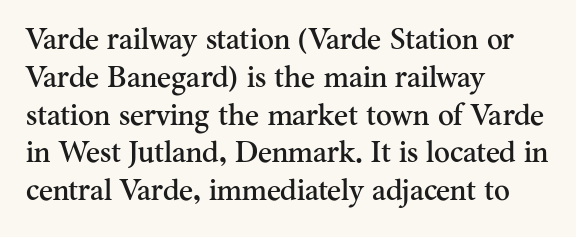
Is there any slant? The stems are plumb. Looks like regular typesetting: each glyph gets only the width it needs. The passage shown stacks its lines at a standard gap. Underline: absent. The glyphs in this specimen are seriffed.
